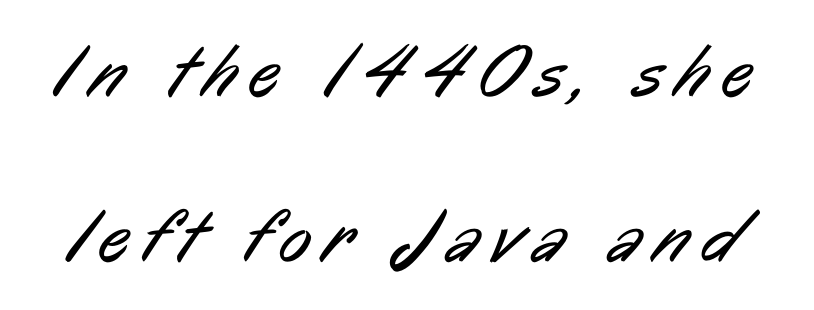
The image shows 76 px regular-weight, condensed sans-serif type; set loose line spacing (2.17x), not underlined; low stroke contrast and a medium x-height.
